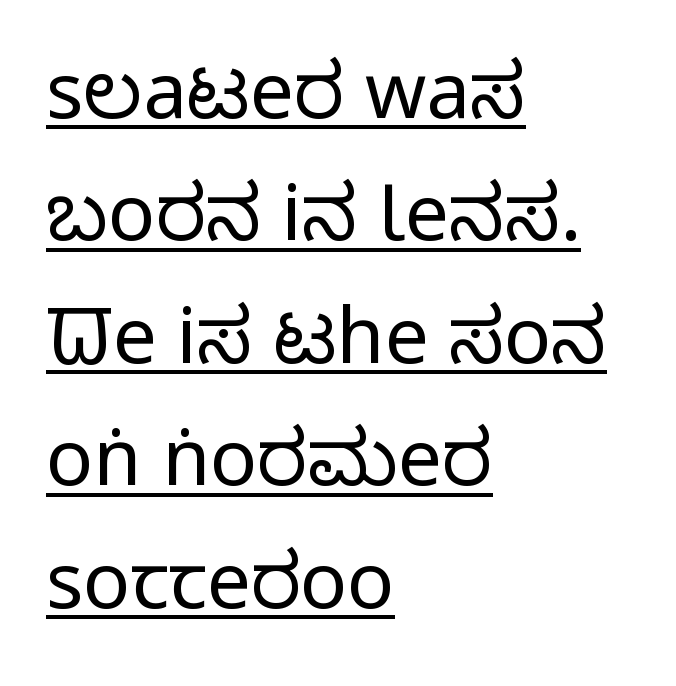
The image shows 78 px regular-weight, condensed sans-serif type, upright; set left-aligned, normal line spacing (1.57x), normal letter spacing, underlined; low stroke contrast and a large x-height.
